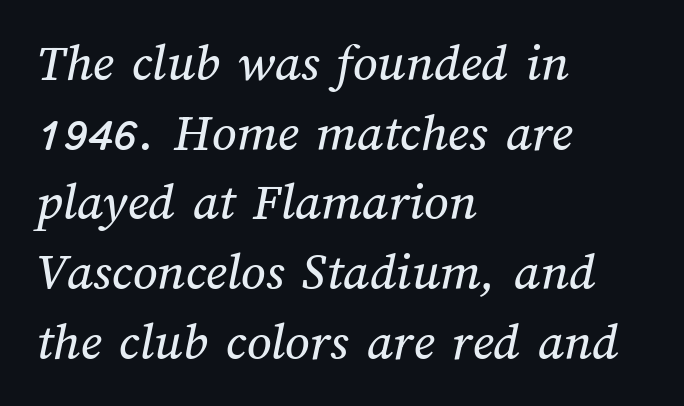
Q: Is the text underlined? A: No.
Q: How is the paragraph aligned? A: Left-aligned.
Q: Is the spacing between letters normal or unusually wide? A: Normal.
Q: Is the spacing between lines tight, normal or loose? A: Normal.
Q: Width (condensed, normal, or wide)? A: Normal.
Q: Stroke contrast? A: Medium.
Q: x-height? A: Medium.
Q: Monospaced? A: No.
